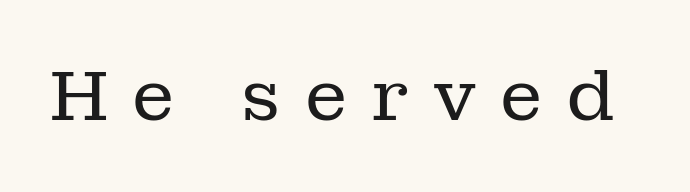
The image shows 71 px regular-weight serif type, upright; set unusually wide letter spacing (+0.33 em), not underlined; low stroke contrast and a medium x-height.
